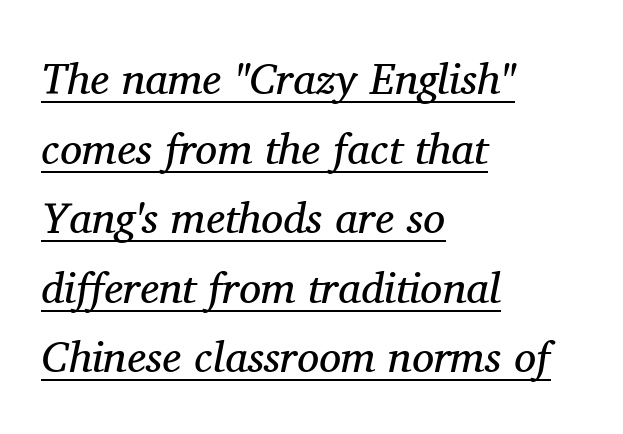
The image shows 44 px regular-weight serif type, italic (leaning right); set left-aligned, normal line spacing (1.58x), normal letter spacing, underlined; medium stroke contrast and a medium x-height.
